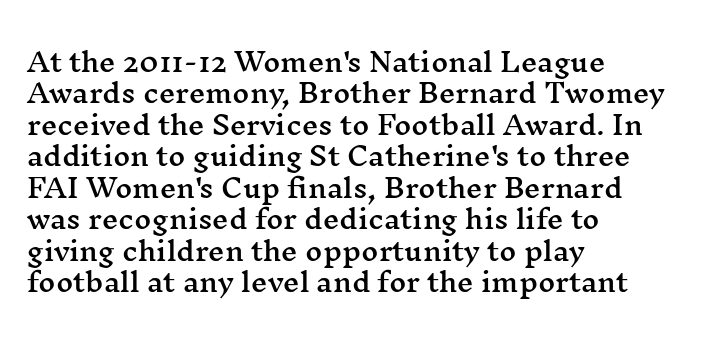
The image shows 26 px text type, upright; set left-aligned, line spacing 1.21x, normal letter spacing, not underlined.
